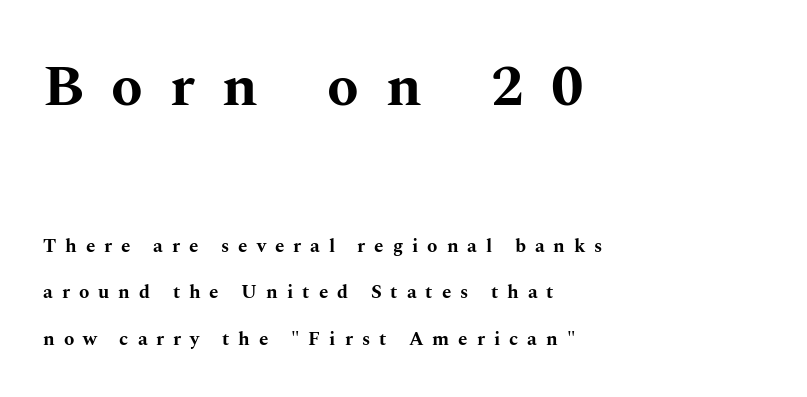
The image shows 58 px bold, wide serif type, upright; set left-aligned, loose line spacing (2.44x), unusually wide letter spacing (+0.47 em), not underlined; the first (top) block is 3.05x larger; medium stroke contrast and a medium x-height.
